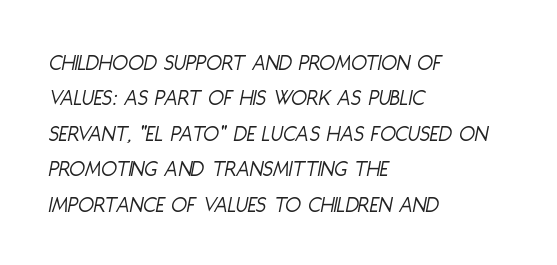
Posture: slanted. Compared with typical body copy, the letter spacing here is the same. The baseline area is clear. Leftover space on each line is placed entirely after the last word. A normal amount of white space separates one row of letters from the next. Caption: face not bold, strokes unweighted.
